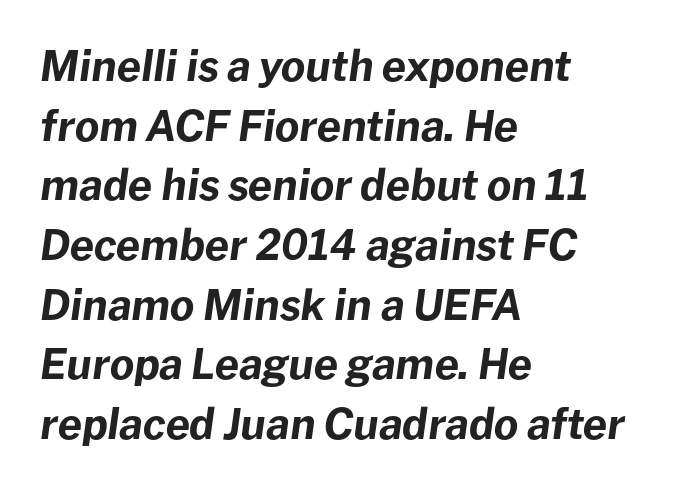
Character widths vary here, with narrow letters taking less room than wide ones. Caption: bold face, heavy strokes. The rendering uses a moderate line-height, typical for paragraphs. Any mark beneath the type? The region is blank.
